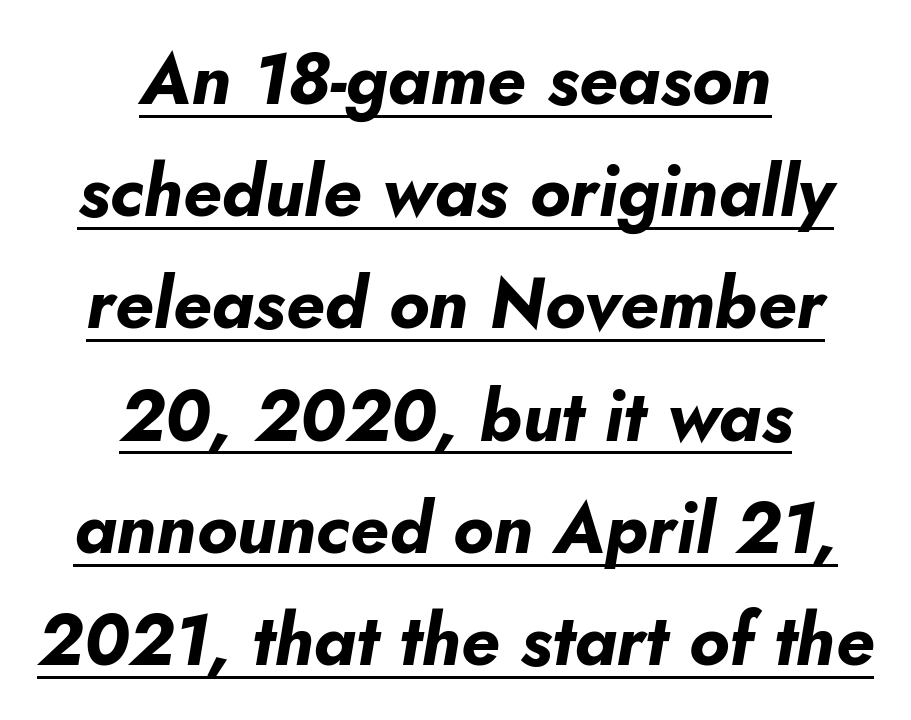
{"italic": "yes", "lean": "right", "slant_degrees": 10, "bold": "yes", "weight": "bold", "width": "normal", "stroke_contrast": "low", "x_height": "small", "monospaced": "no", "underline": "yes", "align": "center", "line_spacing": "normal", "line_spacing_ratio": 1.58, "letter_spacing": "normal", "letter_spacing_em": 0.0, "glyph_px": 71}
